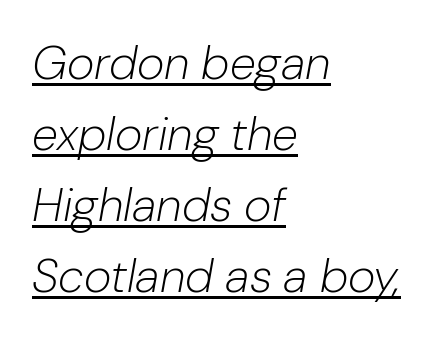
Q: Is the text bold? A: No.
Q: Is the text italic (slanted)? A: Yes, it leans right by about 10 degrees.
Q: Is the text underlined? A: Yes.
Q: How is the paragraph aligned? A: Left-aligned.
Q: Is the spacing between letters normal or unusually wide? A: Normal.
Q: Is the spacing between lines tight, normal or loose? A: Normal.
Q: Width (condensed, normal, or wide)? A: Normal.
Q: Stroke contrast? A: Low.
Q: x-height? A: Medium.
Q: Monospaced? A: No.
